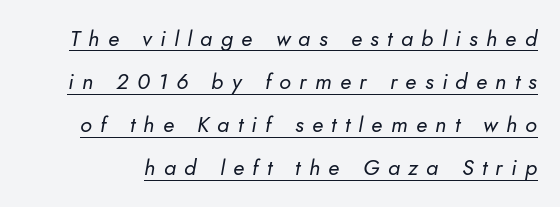
The face used here appears with an underline applied. There's an unmistakable incline to the writing here. Is this a heavy cut? Hardly; it is regular or lighter. Vertical spacing — loose. Is the letter spacing exaggerated? Yes — the characters are pushed far apart.
